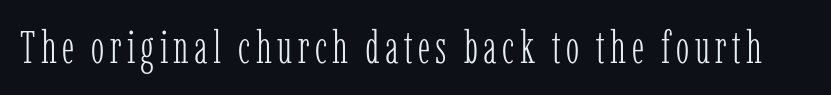
The letters stand straight up with perfectly vertical stems. Are there feet on the stems? There are — it's a serif. This is not heavy type; no bold has been used. The passage shown is not underscored anywhere.
